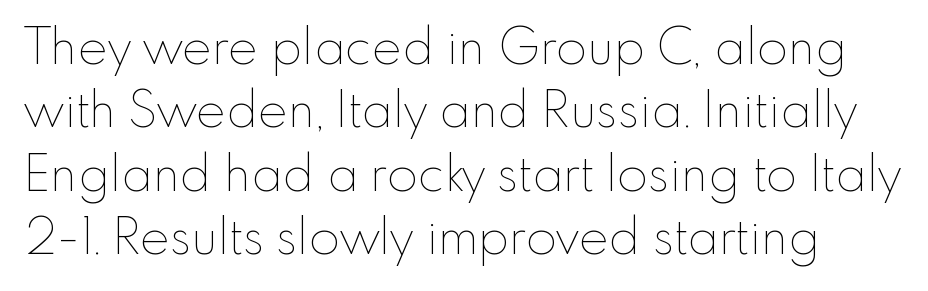
Q: Is the text bold? A: No.
Q: Is the text italic (slanted)? A: No, it is upright.
Q: Is the text underlined? A: No.
Q: Is the spacing between letters normal or unusually wide? A: Normal.
Q: Is the spacing between lines tight, normal or loose? A: Normal.
Q: Width (condensed, normal, or wide)? A: Normal.
Q: Stroke contrast? A: Low.
Q: x-height? A: Small.
Q: Monospaced? A: No.
